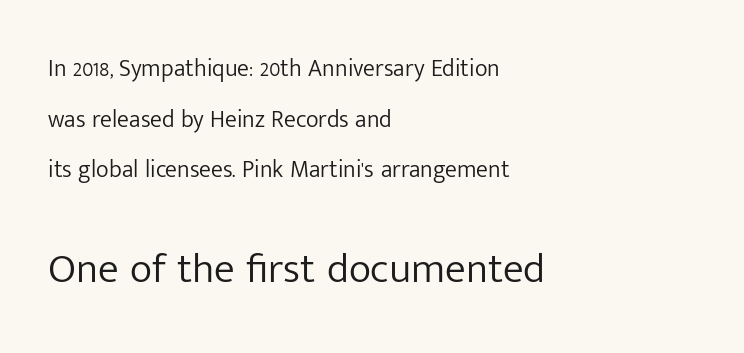
You can tell it's not italic because the verticals are truly vertical. The letterforms sit at book weight or below. Standard letterfit; no display-style spreading of the glyphs. Quick note: underline off. Each new line begins a long way beneath the previous one. Each letter keeps its own natural width here, so spacing adapts to shape.
